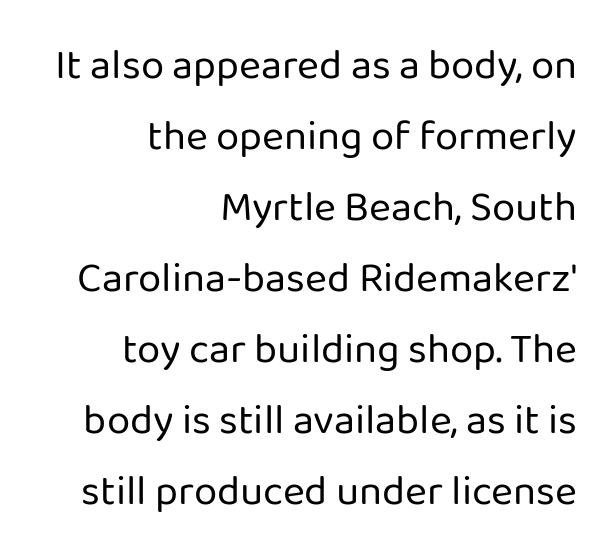
{"serif": "no", "italic": "no", "bold": "no", "weight": "regular", "width": "normal", "stroke_contrast": "low", "x_height": "medium", "monospaced": "no", "underline": "no", "align": "right", "line_spacing": "normal", "line_spacing_ratio": 1.69, "letter_spacing": "normal", "letter_spacing_em": 0.0, "glyph_px": 42}
